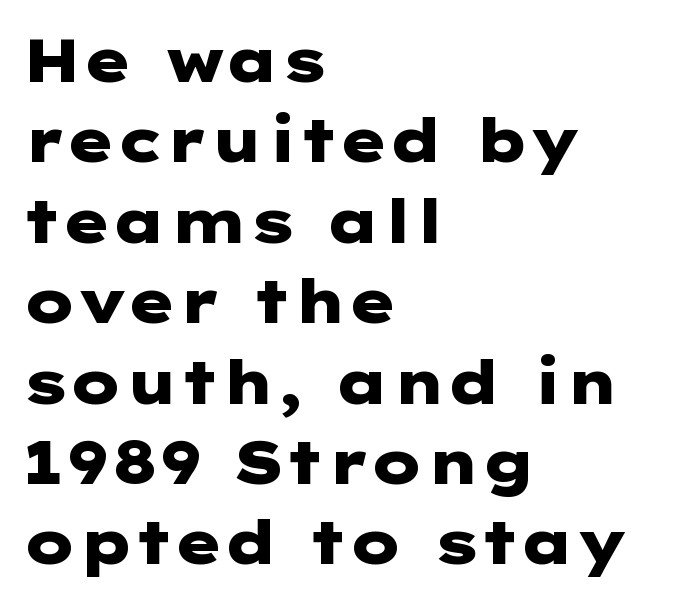
The image shows 60 px heavy, wide sans-serif type, upright; set left-aligned, normal line spacing (1.34x), normal letter spacing, not underlined; low stroke contrast and a medium x-height.
